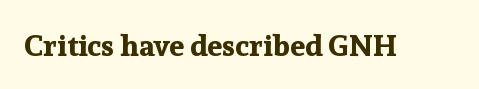
{"serif": "yes", "italic": "no", "bold": "yes", "weight": "bold", "width": "normal", "stroke_contrast": "low", "x_height": "medium", "monospaced": "no", "underline": "no", "letter_spacing": "normal", "letter_spacing_em": 0.0, "glyph_px": 30}
